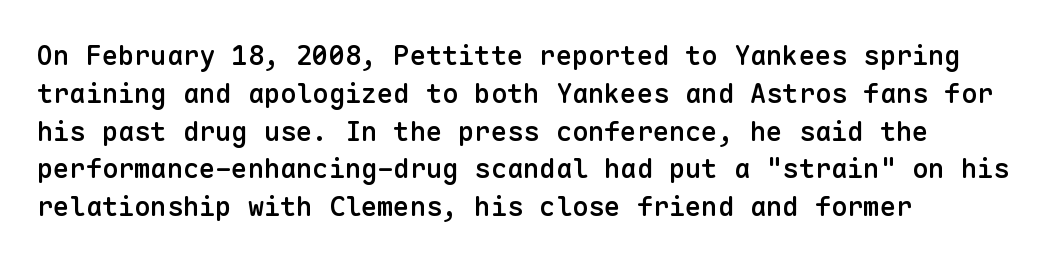
Short note: letters normally spaced. In terms of weight, the rendering is demibold, just under bold. Students, observe: this is what conventionally led text looks like. The typography opts for an upright posture over an oblique one. Each line starts at the same left margin while the right side varies. Check the space under the baseline: it is left empty.
